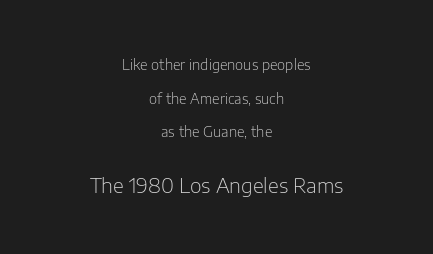
{"italic": "no", "bold": "no", "underline": "no", "align": "center", "line_spacing": "loose", "line_spacing_ratio": 2.41, "letter_spacing": "normal", "letter_spacing_em": 0.0, "larger_block": "second", "size_ratio": 1.43, "glyph_px": 20}
